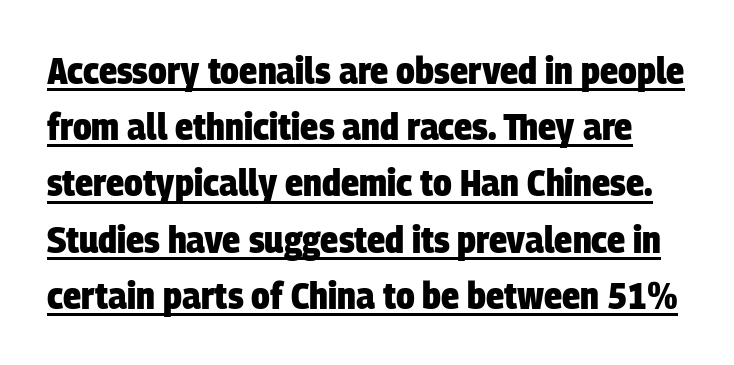
The glyphs have the mass of a bold cut. The words here are underlined. Character widths vary here, with narrow letters taking less room than wide ones. Tracking value appears to be zero — textbook default spacing.
